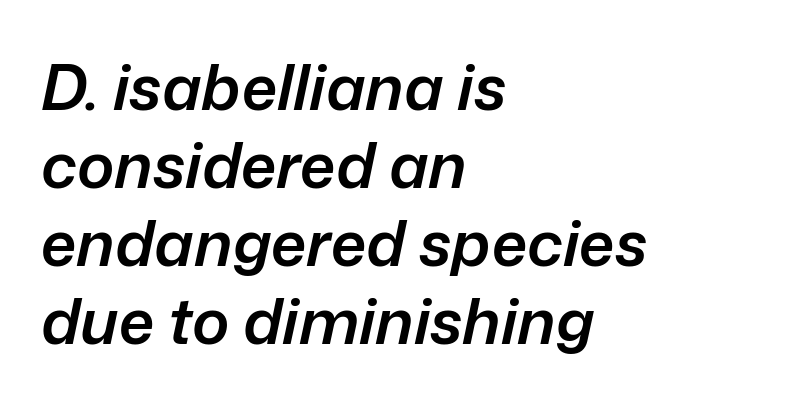
{"italic": "yes", "lean": "right", "slant_degrees": 12, "bold": "semi", "weight": "semibold", "width": "normal", "stroke_contrast": "low", "x_height": "medium", "monospaced": "no", "underline": "no", "align": "left", "line_spacing_ratio": 1.24, "letter_spacing": "normal", "letter_spacing_em": 0.0, "glyph_px": 63}
